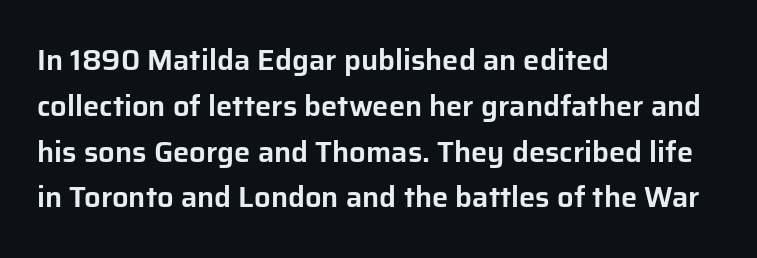
Typographically, this falls in the sans-serif category. Nobody touched the tracking dial on this one. These lines are set flush left with a ragged right edge. The specimen omits any rule beneath the text block's lines.
